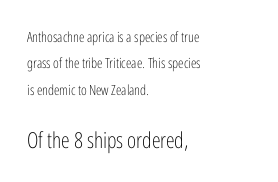
{"italic": "no", "bold": "no", "underline": "no", "align": "left", "line_spacing_ratio": 1.88, "letter_spacing": "normal", "letter_spacing_em": 0.0, "larger_block": "second", "size_ratio": 1.57, "glyph_px": 22}
